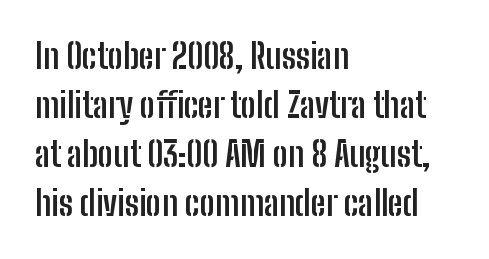
Q: Is the text bold? A: Yes.
Q: Is the text italic (slanted)? A: No, it is upright.
Q: Is the typeface a serif or a sans-serif typeface? A: Sans-serif.
Q: Is the text underlined? A: No.
Q: How is the paragraph aligned? A: Left-aligned.
Q: Is the spacing between letters normal or unusually wide? A: Normal.
Q: Is the spacing between lines tight, normal or loose? A: Normal.
Q: Width (condensed, normal, or wide)? A: Condensed.
Q: Stroke contrast? A: Low.
Q: x-height? A: Medium.
Q: Monospaced? A: No.
